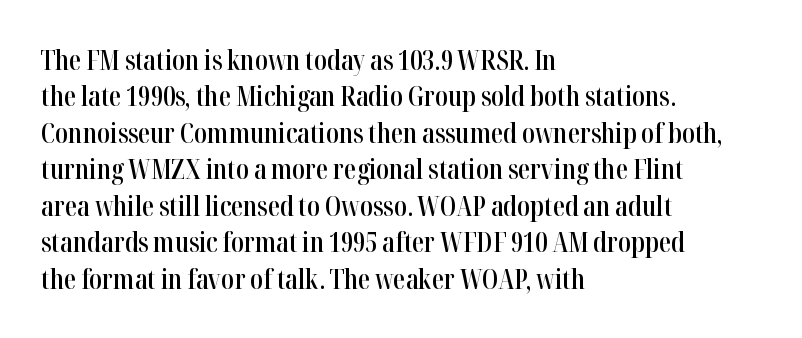
{"italic": "no", "bold": "semi", "underline": "no", "align": "left", "line_spacing": "normal", "line_spacing_ratio": 1.35, "letter_spacing": "normal", "letter_spacing_em": 0.0, "glyph_px": 27}
